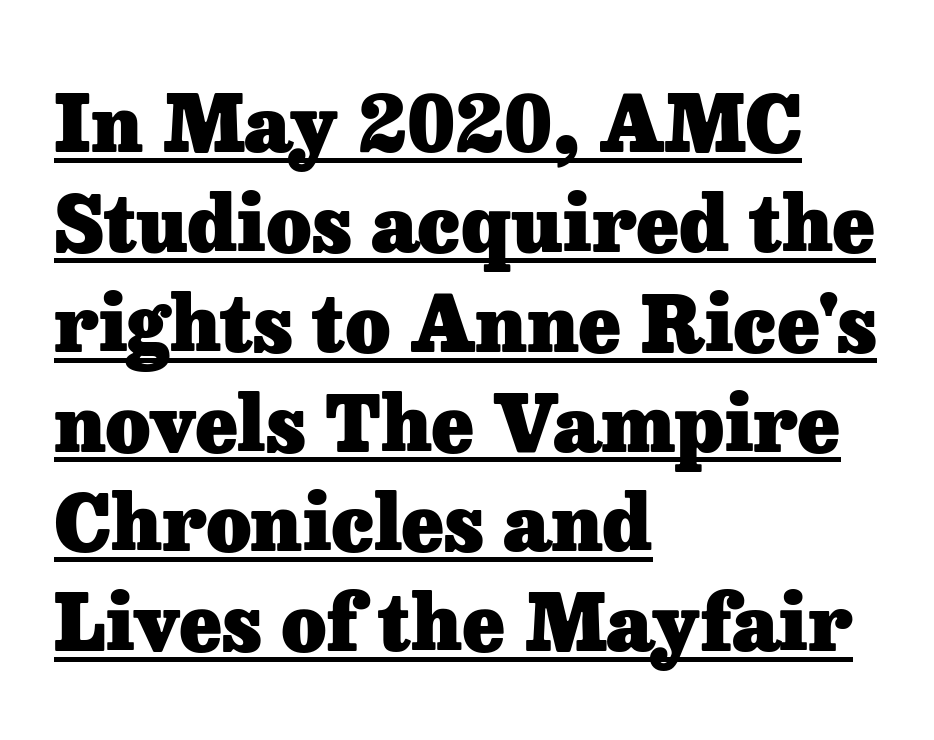
{"serif": "yes", "italic": "no", "bold": "yes", "weight": "heavy", "width": "normal", "stroke_contrast": "low", "x_height": "medium", "monospaced": "no", "underline": "yes", "align": "left", "line_spacing": "normal", "line_spacing_ratio": 1.28, "letter_spacing": "normal", "letter_spacing_em": 0.0, "glyph_px": 78}
